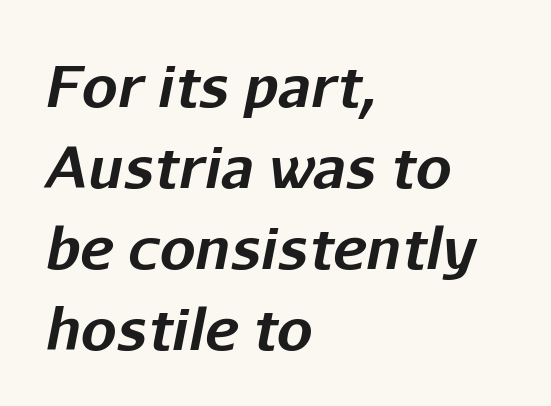
The image shows 57 px bold type, italic (leaning right); set left-aligned, normal line spacing (1.42x), normal letter spacing, not underlined; low stroke contrast and a medium x-height.
